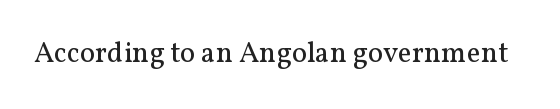
Quick note: underline off. The rendering keeps characters at their native spacing. Weight: not bold — regular or lighter. A typesetter would label this face a serif. Quick note: not italic, upright. Note the varied advance widths — an 'i' is clearly narrower than an 'm'.
